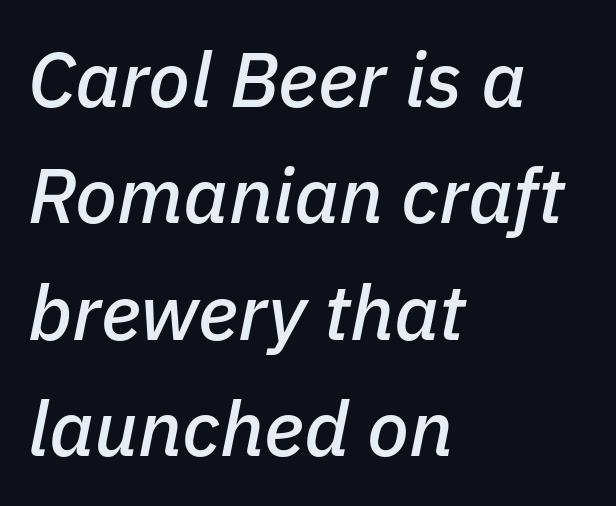
The words here are not underlined. One glance says typical: line gaps are just what's usual. The gaps between neighbouring characters are ordinary and unremarkable. Does the lettering tilt? It does — this is italic.
